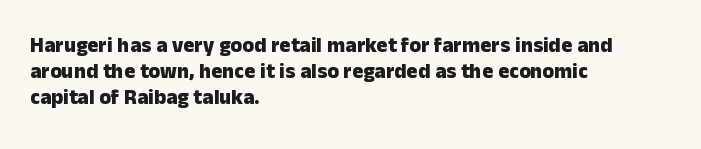
The strokes are fattened all the way to bold. Visually the block forms a straight wall on the left and a jagged coastline on the right. A typesetter would mark this as roman, not italic. The words here are not underlined.
